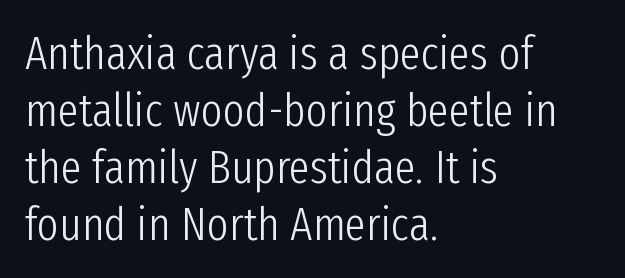
The image shows 47 px light, condensed sans-serif type, upright; set left-aligned, line spacing 1.21x, normal letter spacing, not underlined; low stroke contrast and a medium x-height.
